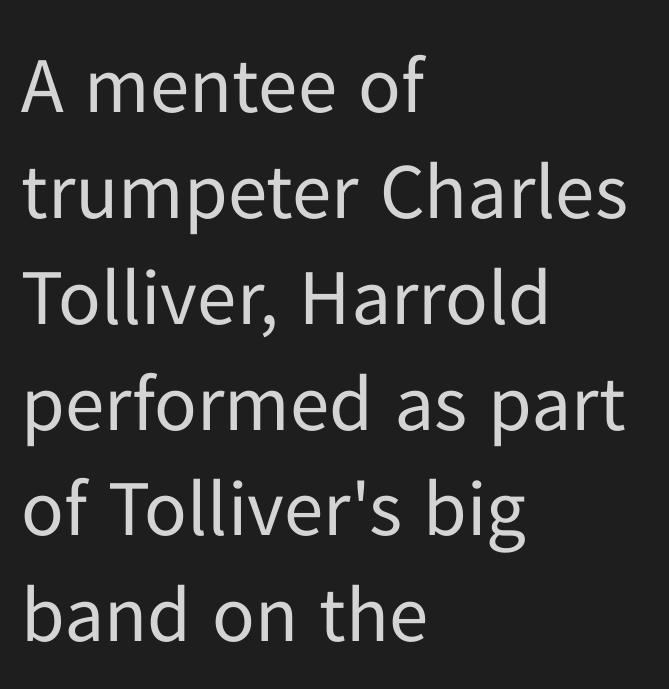
{"serif": "no", "italic": "no", "bold": "no", "weight": "regular", "width": "normal", "stroke_contrast": "low", "x_height": "medium", "monospaced": "no", "underline": "no", "align": "left", "line_spacing": "normal", "line_spacing_ratio": 1.34, "letter_spacing": "normal", "letter_spacing_em": 0.0, "glyph_px": 79}
